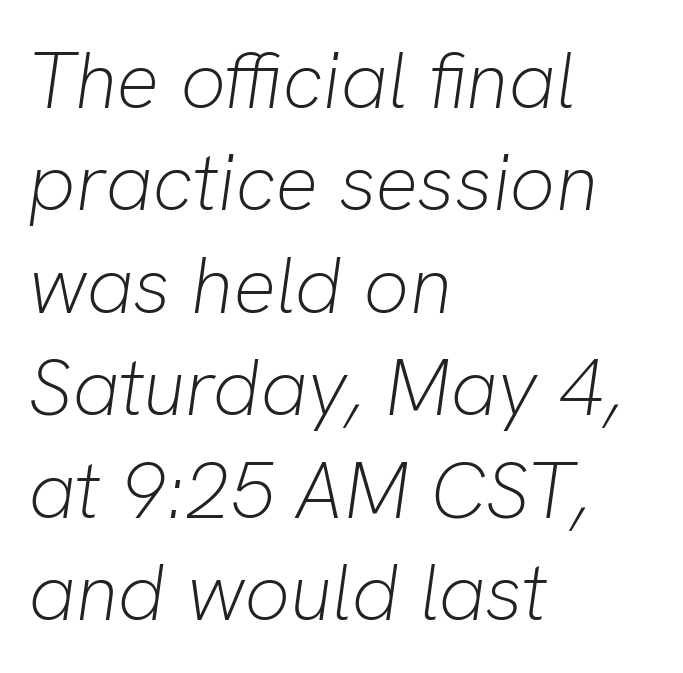
The image shows 80 px light type, italic (leaning right); set left-aligned, normal line spacing (1.28x), normal letter spacing, not underlined; low stroke contrast and a medium x-height.
